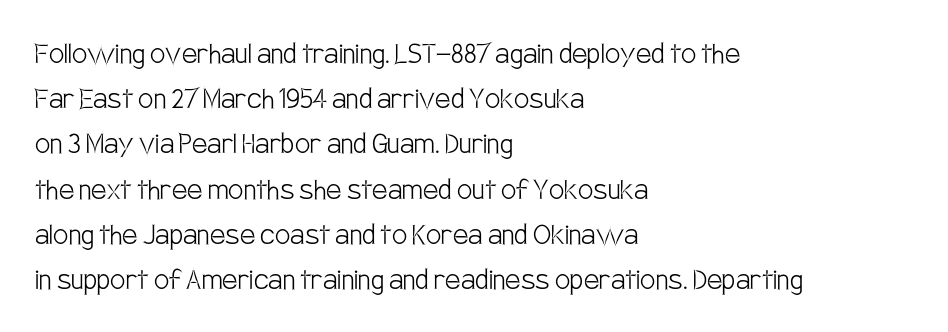
Weight: not bold — regular or lighter. The typography opts for an upright posture over an oblique one. Which margin do the lines hug? The left one — the right edge is uneven. The glyphs are unaccompanied by any horizontal stroke below them. No feet cap the strokes, marking this as sans-serif type. The letterforms sit shoulder to shoulder at normal distance.
